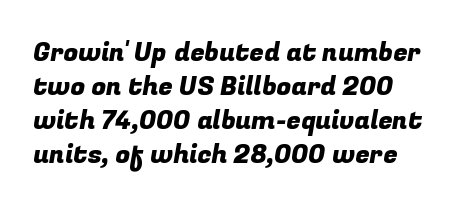
How would I describe the line gaps? Plain and ordinary. These lines are set flush left with a ragged right edge. The space beneath each line is pristine and unruled. Spacing between characters is what you'd get straight out of the box.
